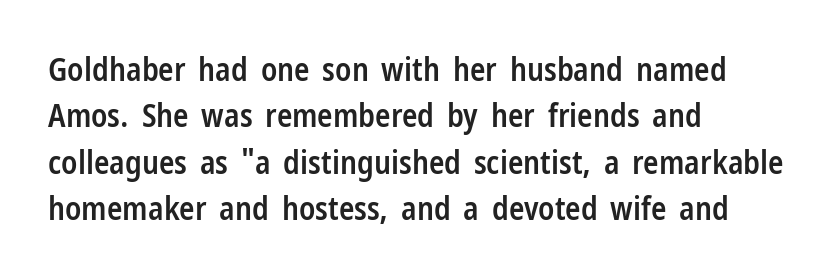
{"serif": "no", "italic": "no", "bold": "semi", "weight": "semibold", "width": "condensed", "stroke_contrast": "low", "x_height": "medium", "monospaced": "no", "underline": "no", "align": "left", "line_spacing": "normal", "line_spacing_ratio": 1.45, "letter_spacing": "normal", "letter_spacing_em": 0.0, "glyph_px": 32}
